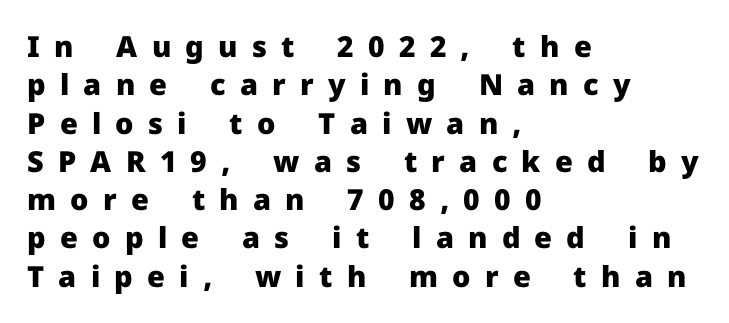
{"serif": "no", "italic": "no", "bold": "yes", "weight": "heavy", "width": "normal", "stroke_contrast": "low", "x_height": "medium", "monospaced": "no", "underline": "no", "align": "left", "line_spacing": "normal", "line_spacing_ratio": 1.32, "letter_spacing": "wide", "letter_spacing_em": 0.49, "glyph_px": 29}
